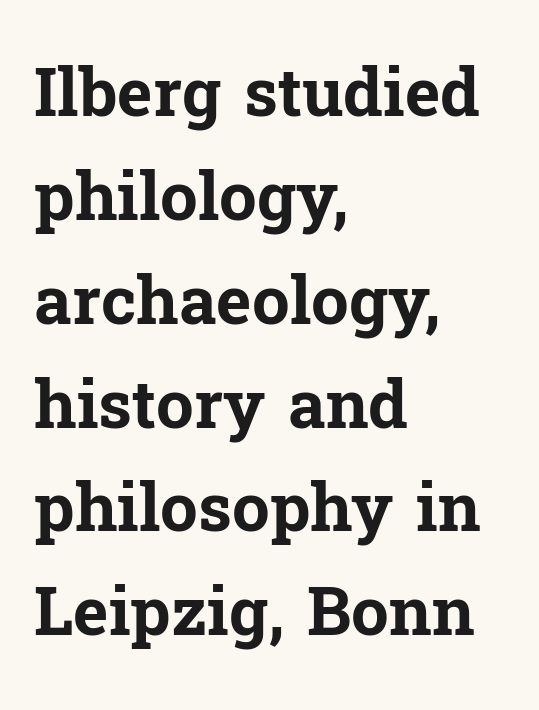
The rendering anchors every line to the left-hand side. The sample has been set heavy, in full bold. The face used here is proportionally spaced, like ordinary book or web type. Quick note: underline off. The rows are spaced the way most documents space them. It's the straight-up-and-down kind of type.
